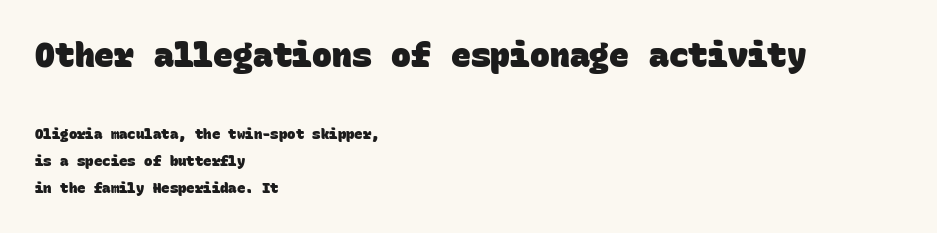
{"serif": "no", "bold": "yes", "weight": "heavy", "width": "normal", "stroke_contrast": "low", "x_height": "large", "monospaced": "yes", "underline": "no", "align": "left", "line_spacing": "loose", "line_spacing_ratio": 1.93, "letter_spacing": "normal", "letter_spacing_em": 0.0, "larger_block": "first", "size_ratio": 2.36, "glyph_px": 33}
